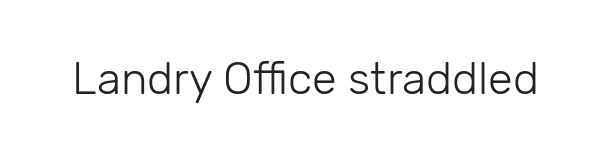
The text was rendered using a sans face with plain stroke endings. Tracking value appears to be zero — textbook default spacing. The cut favours lightness, reaching ordinary text weight at its darkest. This is the regular roman posture of the typeface. Spacing verdict: proportional, widths tailored to each character.
